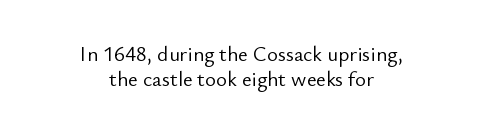
The image shows 21 px text type, upright; set centered, line spacing 1.19x, normal letter spacing, not underlined.
